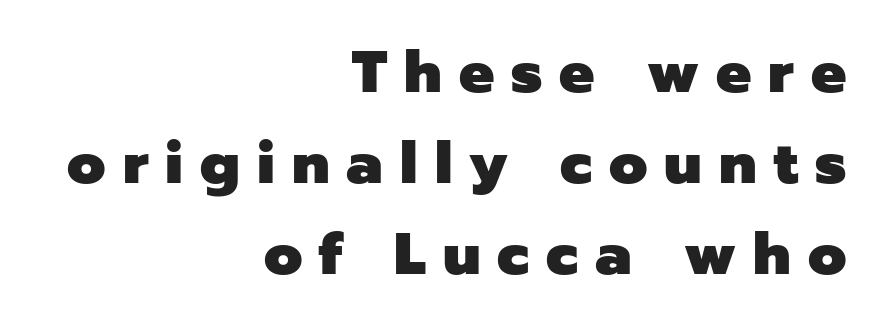
{"serif": "no", "italic": "no", "bold": "yes", "weight": "heavy", "width": "normal", "stroke_contrast": "low", "x_height": "medium", "monospaced": "no", "underline": "no", "align": "right", "line_spacing": "normal", "line_spacing_ratio": 1.54, "letter_spacing": "wide", "letter_spacing_em": 0.29, "glyph_px": 59}
